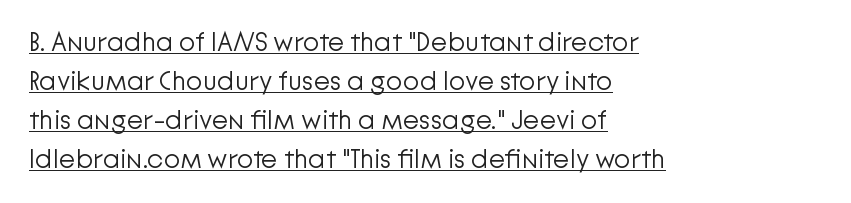
{"italic": "no", "bold": "no", "underline": "yes", "align": "left", "line_spacing": "normal", "line_spacing_ratio": 1.44, "letter_spacing": "normal", "letter_spacing_em": 0.0, "glyph_px": 27}
